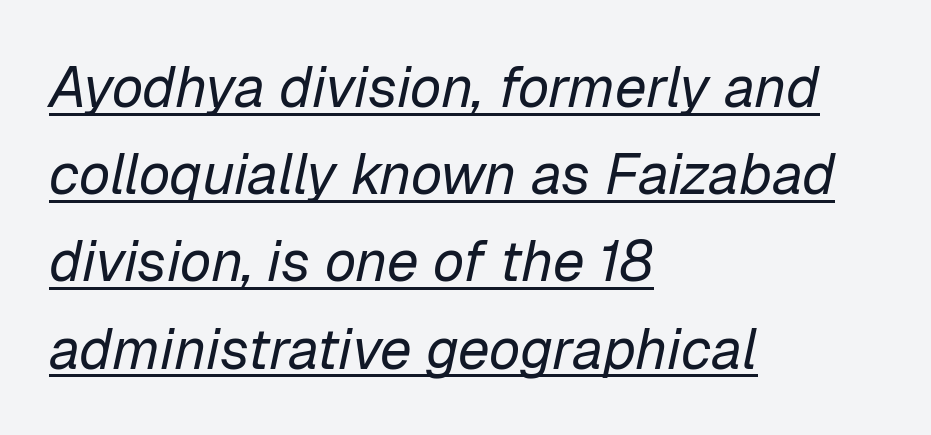
Q: Is the text bold? A: No.
Q: Is the text italic (slanted)? A: Yes, it leans right by about 12 degrees.
Q: Is the text underlined? A: Yes.
Q: How is the paragraph aligned? A: Left-aligned.
Q: Is the spacing between letters normal or unusually wide? A: Normal.
Q: Is the spacing between lines tight, normal or loose? A: Normal.
Q: Width (condensed, normal, or wide)? A: Normal.
Q: Stroke contrast? A: Low.
Q: x-height? A: Medium.
Q: Monospaced? A: No.
